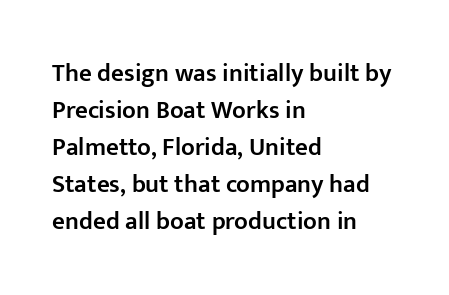
The image shows 25 px text type, upright; set left-aligned, normal line spacing (1.48x), normal letter spacing, not underlined.
